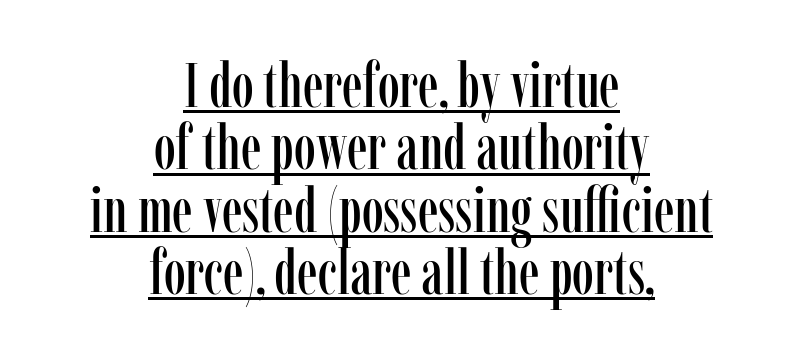
Tracking here is standard; glyphs follow each other at the usual distance. The face used here is proportionally spaced, like ordinary book or web type. Cramped leading. Examine the stroke ends and you'll spot serifs. Every word sits above its own underline.
